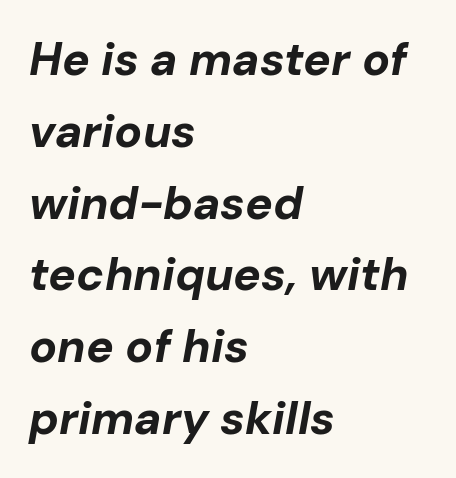
The image shows 46 px bold type, italic (leaning right); set left-aligned, normal line spacing (1.56x), normal letter spacing, not underlined; low stroke contrast and a medium x-height.
